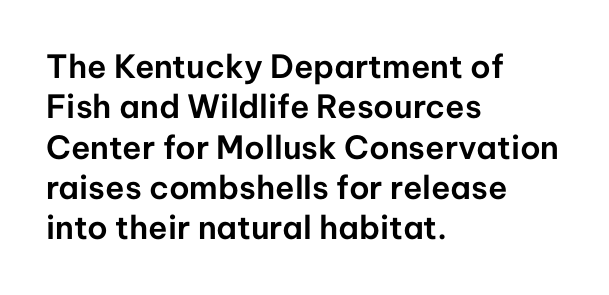
{"serif": "no", "italic": "no", "width": "normal", "stroke_contrast": "low", "x_height": "medium", "monospaced": "no", "underline": "no", "align": "left", "line_spacing": "normal", "line_spacing_ratio": 1.26, "letter_spacing": "normal", "letter_spacing_em": 0.0, "glyph_px": 32}
